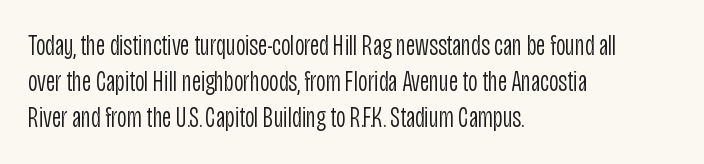
{"serif": "no", "italic": "no", "bold": "no", "weight": "light", "width": "condensed", "stroke_contrast": "low", "x_height": "large", "monospaced": "no", "underline": "no", "align": "left", "line_spacing": "normal", "line_spacing_ratio": 1.25, "letter_spacing": "normal", "letter_spacing_em": 0.0, "glyph_px": 29}
